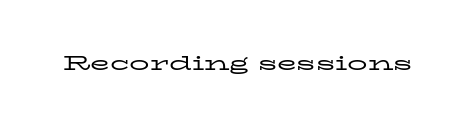
Posture: upright roman. Short note: letters normally spaced. The weight would be labelled regular, book, light, or lighter still. Lines of text with bare space underneath.
